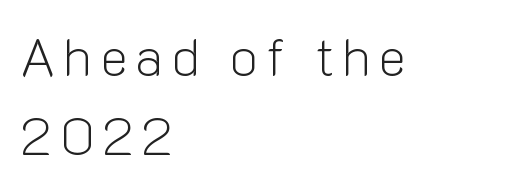
Q: Is the text bold? A: No.
Q: Is the text italic (slanted)? A: No, it is upright.
Q: Is the typeface a serif or a sans-serif typeface? A: Sans-serif.
Q: Is the text underlined? A: No.
Q: How is the paragraph aligned? A: Left-aligned.
Q: Is the spacing between lines tight, normal or loose? A: Normal.
Q: Width (condensed, normal, or wide)? A: Normal.
Q: Stroke contrast? A: Low.
Q: x-height? A: Medium.
Q: Monospaced? A: No.
